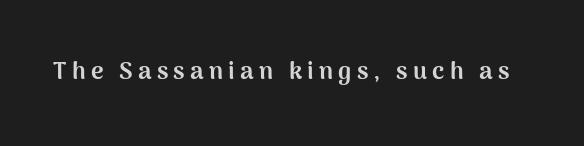
Q: Is the text bold? A: Yes.
Q: Is the text italic (slanted)? A: No, it is upright.
Q: Is the text underlined? A: No.
Q: Is the spacing between letters normal or unusually wide? A: Unusually wide.
